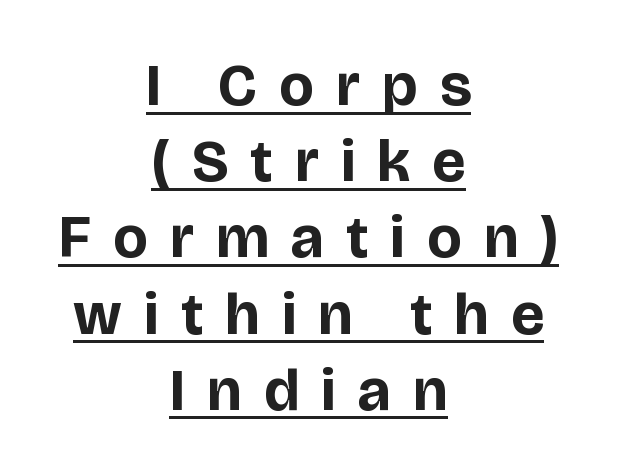
Q: Is the text bold? A: Yes.
Q: Is the text italic (slanted)? A: No, it is upright.
Q: Is the typeface a serif or a sans-serif typeface? A: Sans-serif.
Q: Is the text underlined? A: Yes.
Q: How is the paragraph aligned? A: Centered.
Q: Is the spacing between letters normal or unusually wide? A: Unusually wide.
Q: Is the spacing between lines tight, normal or loose? A: Normal.
Q: Width (condensed, normal, or wide)? A: Normal.
Q: Stroke contrast? A: Low.
Q: x-height? A: Large.
Q: Monospaced? A: No.
